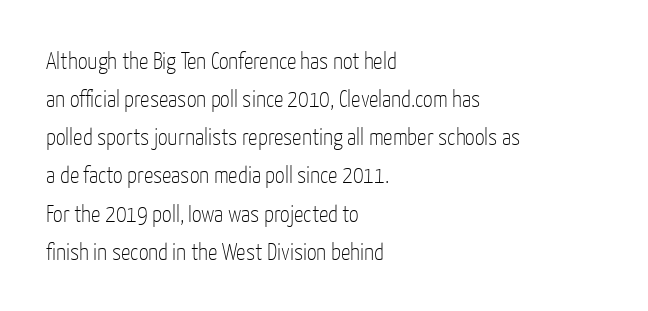
The image shows 24 px text type, upright; set left-aligned, normal line spacing (1.59x), normal letter spacing, not underlined.
